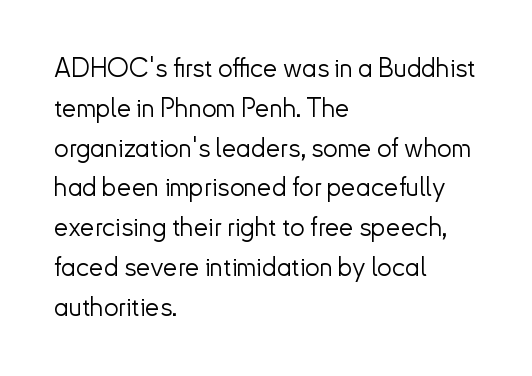
{"italic": "no", "bold": "no", "underline": "no", "align": "left", "line_spacing": "normal", "line_spacing_ratio": 1.53, "letter_spacing": "normal", "letter_spacing_em": 0.0, "glyph_px": 26}
